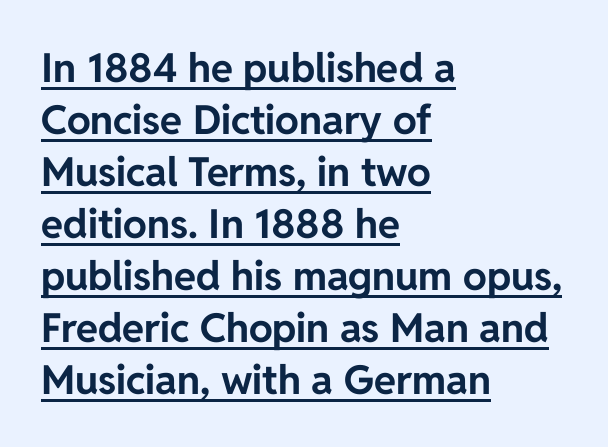
Vertically, the passage feels balanced, rows spaced as you'd expect. Nothing unusual about the tracking: characters are spaced as the font intends. Every letter is thick-stroked: bold, no question. Where is the straight margin? On the left.
